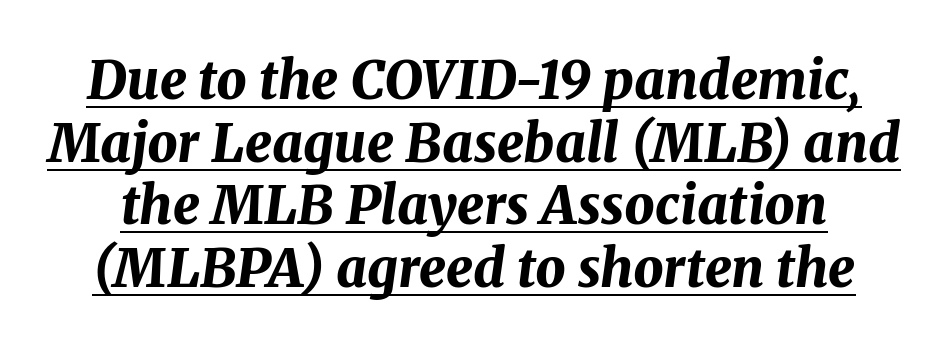
{"italic": "yes", "lean": "right", "slant_degrees": 8, "bold": "yes", "weight": "bold", "width": "normal", "stroke_contrast": "medium", "x_height": "medium", "monospaced": "no", "underline": "yes", "line_spacing_ratio": 1.18, "letter_spacing": "normal", "letter_spacing_em": 0.0, "glyph_px": 53}
